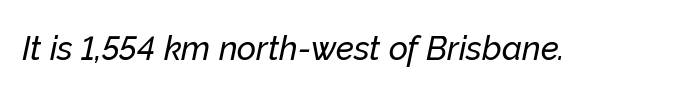
{"italic": "yes", "lean": "right", "slant_degrees": 12, "width": "normal", "stroke_contrast": "low", "x_height": "medium", "monospaced": "no", "underline": "no", "letter_spacing": "normal", "letter_spacing_em": 0.0, "glyph_px": 33}
